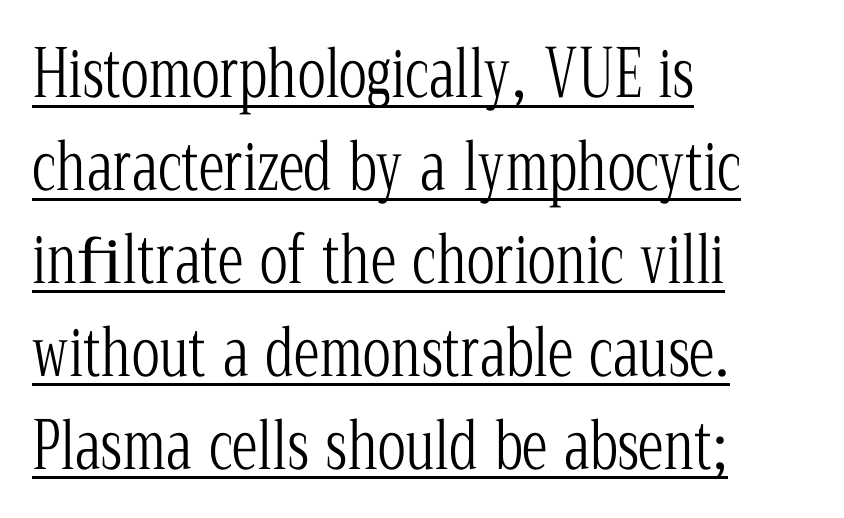
The line texture is even and compact thanks to regular tracking. You can tell from the footed stems that serif type was used. The specimen reads as upright at a glance. Heft: none added — not bold.
